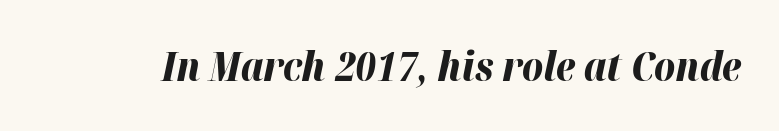
{"italic": "yes", "lean": "right", "slant_degrees": 12, "bold": "yes", "weight": "bold", "width": "normal", "stroke_contrast": "high", "x_height": "medium", "monospaced": "no", "underline": "no", "letter_spacing": "normal", "letter_spacing_em": 0.0, "glyph_px": 40}
